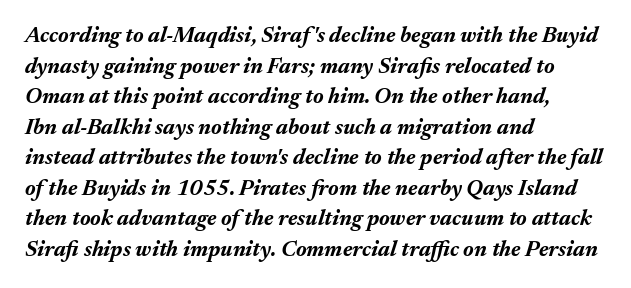
The image shows 22 px bold type, italic (leaning right); set left-aligned, normal line spacing (1.39x), normal letter spacing, not underlined.
